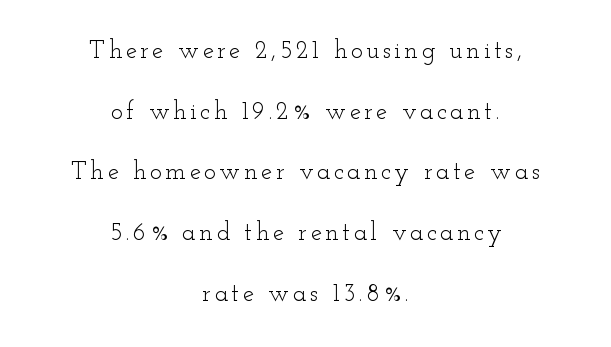
{"italic": "no", "bold": "no", "underline": "no", "align": "center", "line_spacing": "loose", "line_spacing_ratio": 2.43, "glyph_px": 25}
